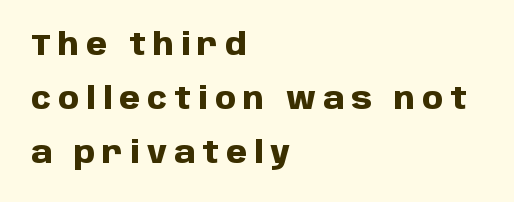
Q: Is the text bold? A: Yes.
Q: Is the text italic (slanted)? A: No, it is upright.
Q: Is the typeface a serif or a sans-serif typeface? A: Sans-serif.
Q: Is the text underlined? A: No.
Q: How is the paragraph aligned? A: Left-aligned.
Q: Is the spacing between letters normal or unusually wide? A: Unusually wide.
Q: Width (condensed, normal, or wide)? A: Normal.
Q: Stroke contrast? A: Low.
Q: x-height? A: Large.
Q: Monospaced? A: No.
